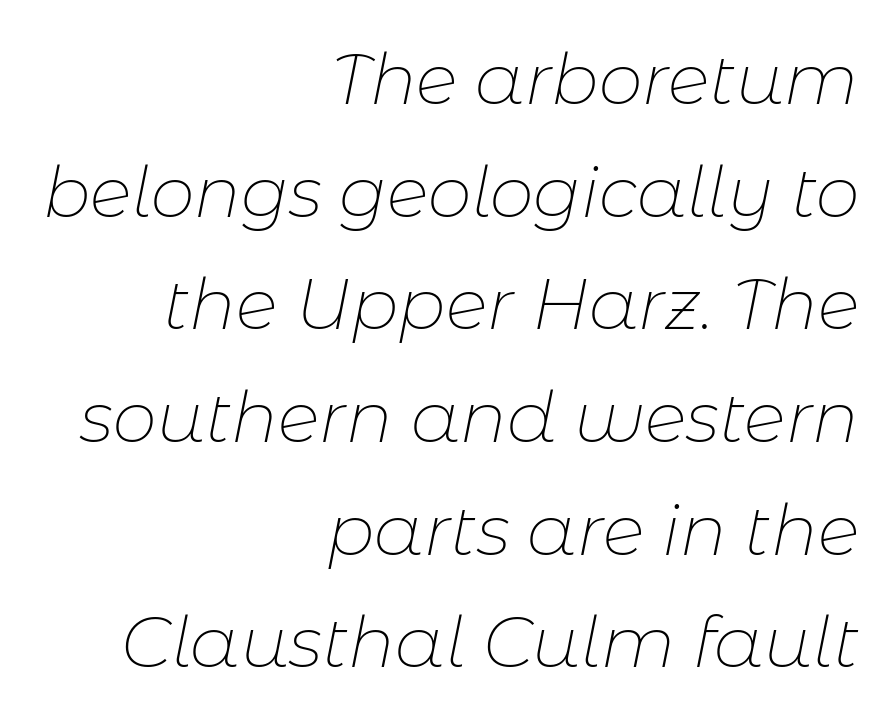
Q: Is the text bold? A: No.
Q: Is the text italic (slanted)? A: Yes, it leans right by about 11 degrees.
Q: Is the text underlined? A: No.
Q: How is the paragraph aligned? A: Right-aligned.
Q: Is the spacing between letters normal or unusually wide? A: Normal.
Q: Is the spacing between lines tight, normal or loose? A: Normal.
Q: Width (condensed, normal, or wide)? A: Normal.
Q: Stroke contrast? A: Low.
Q: x-height? A: Medium.
Q: Monospaced? A: No.
